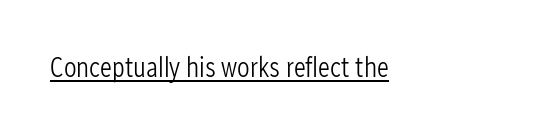
{"serif": "no", "italic": "no", "bold": "no", "weight": "light", "width": "condensed", "stroke_contrast": "low", "x_height": "medium", "monospaced": "no", "underline": "yes", "letter_spacing": "normal", "letter_spacing_em": 0.0, "glyph_px": 28}
